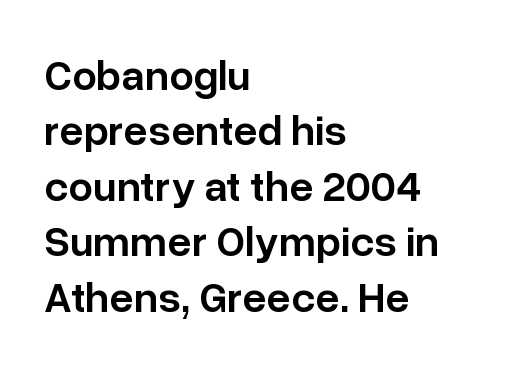
Descenders are the only things crossing below the line. Regular leading. This sample uses an upright cut, with every glyph sitting square on the baseline. The rendering anchors every line to the left-hand side. The glyphs in this specimen are sans serif. I'd describe the lettering as semibold — firm but not a full bold.
